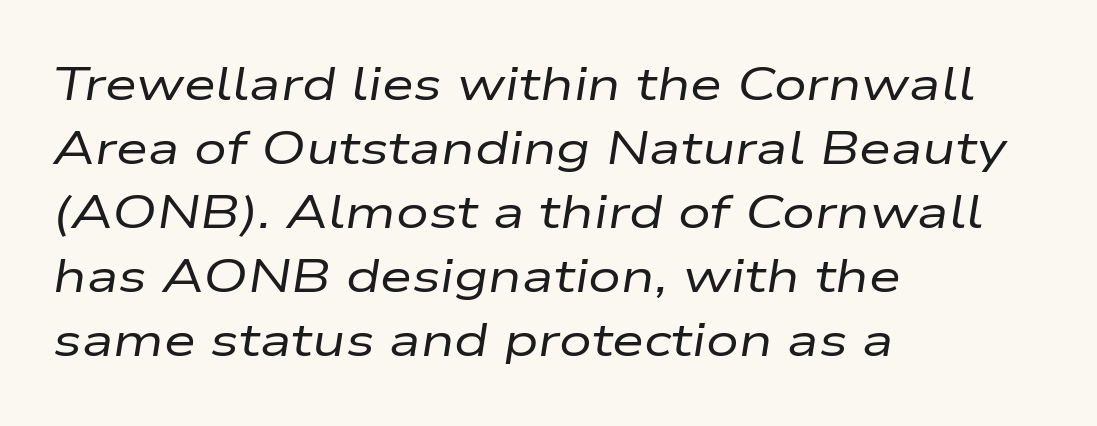
The image shows 46 px regular-weight, wide type, italic (leaning right); set left-aligned, normal line spacing (1.39x), normal letter spacing, not underlined; low stroke contrast and a medium x-height.
